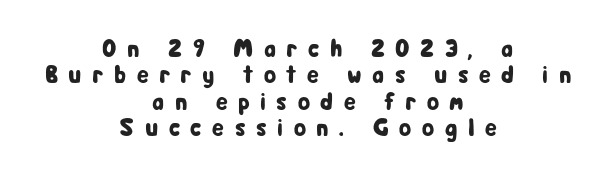
The image shows 25 px text type, upright; set centered, tight line spacing (1.06x), unusually wide letter spacing (+0.42 em), not underlined.
